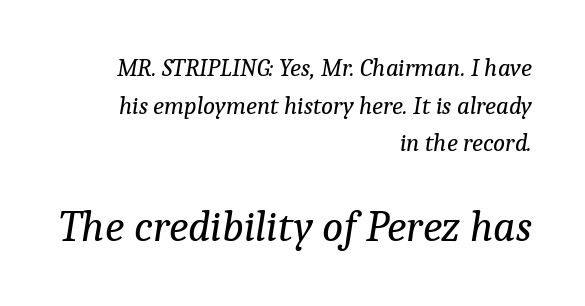
Successive baselines arrive at the customary interval. The face used here is proportionally spaced, like ordinary book or web type. Reading down the block, your eye finds every line finishing at a fixed right position. The block sitting lower on the canvas is the one with enlarged characters. Typographically, this falls in the serif category. Rendered with sloped, italic letterforms.
